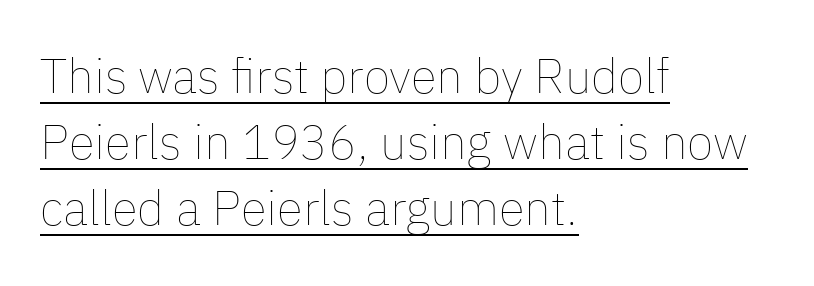
{"italic": "no", "bold": "no", "weight": "thin", "width": "normal", "stroke_contrast": "low", "x_height": "medium", "monospaced": "no", "underline": "yes", "align": "left", "line_spacing": "normal", "line_spacing_ratio": 1.38, "letter_spacing": "normal", "letter_spacing_em": 0.0, "glyph_px": 48}
